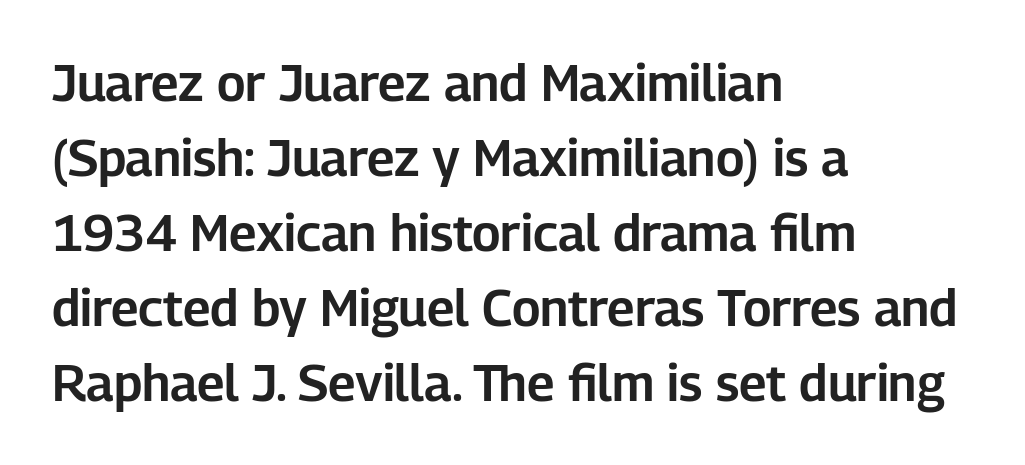
Q: Is the text italic (slanted)? A: No, it is upright.
Q: Is the typeface a serif or a sans-serif typeface? A: Sans-serif.
Q: Is the text underlined? A: No.
Q: How is the paragraph aligned? A: Left-aligned.
Q: Is the spacing between letters normal or unusually wide? A: Normal.
Q: Is the spacing between lines tight, normal or loose? A: Normal.
Q: Width (condensed, normal, or wide)? A: Normal.
Q: Stroke contrast? A: Low.
Q: x-height? A: Medium.
Q: Monospaced? A: No.
